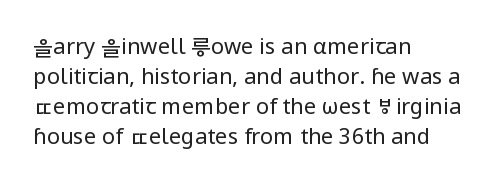
The letterforms sit shoulder to shoulder at normal distance. The space directly below the letters is spotless. Counters stay open thanks to moderate or lighter strokes. The vertical gap from one line to the next is medium. Ascenders rise straight up at ninety degrees. The ragged edge is on the right, which tells us the setting is flush left.
